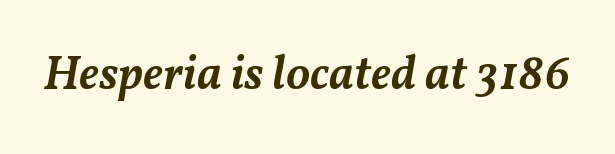
The image shows 48 px semibold type, italic (leaning right); set normal letter spacing, not underlined; medium stroke contrast and a medium x-height.
